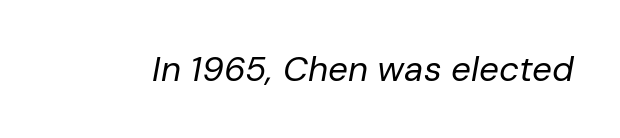
Q: Is the text bold? A: No.
Q: Is the text italic (slanted)? A: Yes, it leans right by about 10 degrees.
Q: Is the text underlined? A: No.
Q: Is the spacing between letters normal or unusually wide? A: Normal.
Q: Width (condensed, normal, or wide)? A: Normal.
Q: Stroke contrast? A: Low.
Q: x-height? A: Medium.
Q: Monospaced? A: No.
